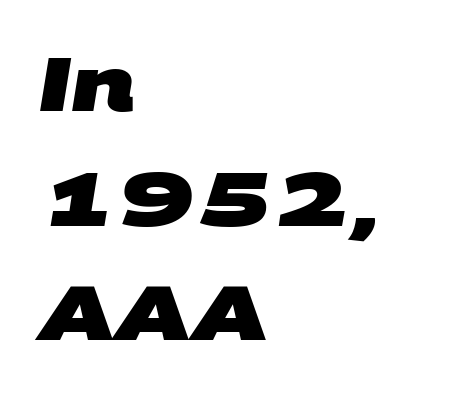
Alignment: flush left. Note the varied advance widths — an 'i' is clearly narrower than an 'm'. This is heavy type, rendered in bold. Classification — sans serif. Plain, unruled lines of type. A normal amount of white space separates one row of letters from the next.
